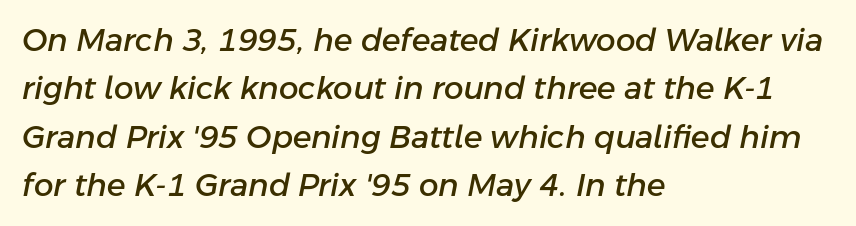
The tracking reads as untouched default to a designer's eye. Anything drawn beneath the words? Only blank space. Observe the lean: these are italic letterforms. Horizontal alignment here is leftward, the default for most running prose. Each new line begins a customary step beneath the previous one. Character widths vary here, with narrow letters taking less room than wide ones.
